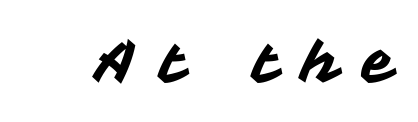
Q: Is the text italic (slanted)? A: Yes.
Q: Is the typeface a serif or a sans-serif typeface? A: Sans-serif.
Q: Is the text underlined? A: No.
Q: Is the spacing between letters normal or unusually wide? A: Unusually wide.
Q: Width (condensed, normal, or wide)? A: Normal.
Q: Stroke contrast? A: Medium.
Q: x-height? A: Medium.
Q: Monospaced? A: No.
